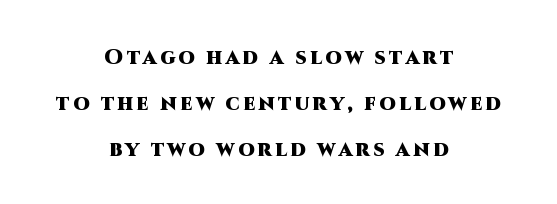
Q: Is the text bold? A: Yes.
Q: Is the text italic (slanted)? A: No, it is upright.
Q: Is the text underlined? A: No.
Q: How is the paragraph aligned? A: Centered.
Q: Is the spacing between lines tight, normal or loose? A: Loose.
